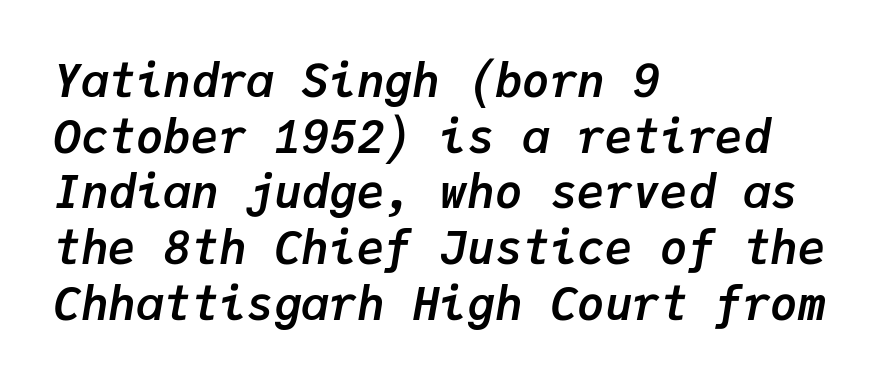
Q: Is the text bold? A: Yes.
Q: Is the text italic (slanted)? A: Yes, it leans right by about 9 degrees.
Q: Is the text underlined? A: No.
Q: How is the paragraph aligned? A: Left-aligned.
Q: Is the spacing between letters normal or unusually wide? A: Normal.
Q: Width (condensed, normal, or wide)? A: Normal.
Q: Stroke contrast? A: Low.
Q: x-height? A: Medium.
Q: Monospaced? A: Yes.
